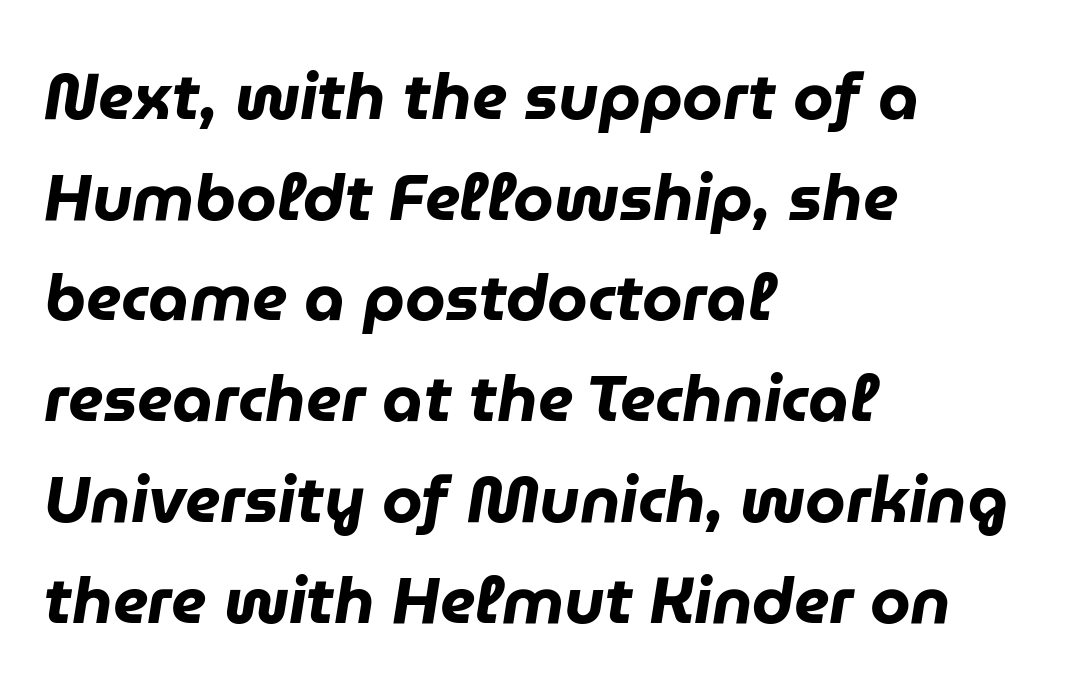
How heavy is the stroke? Heavy — this is a bold. In CSS terms this would be text-align: left. Notice how descenders clear the ascenders below comfortably — that's standard leading. The string is rendered with underlining switched off. You could call the tracking neutral — neither tight nor loose.
